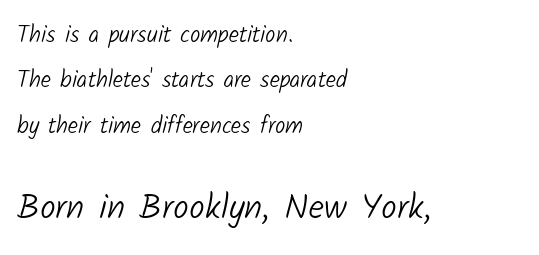
Think of a printed novel: that variable character pitch is what you see here. Decoration check: the copy has no underline. The more generous point size was reserved for the lower chunk. The rendering shows plain stroke endings on the letterforms — a sans-serif design.
